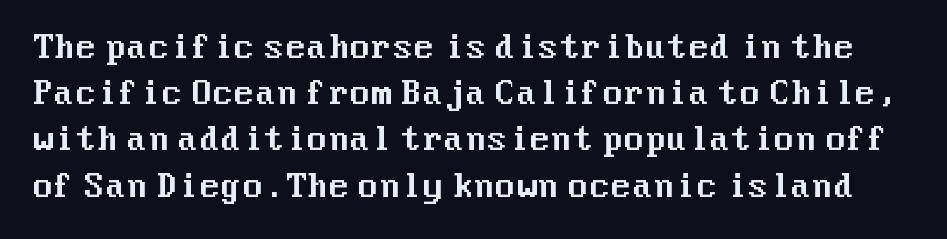
The image shows 31 px sans-serif type, upright; set normal line spacing (1.49x), normal letter spacing, not underlined; medium stroke contrast and a medium x-height.
